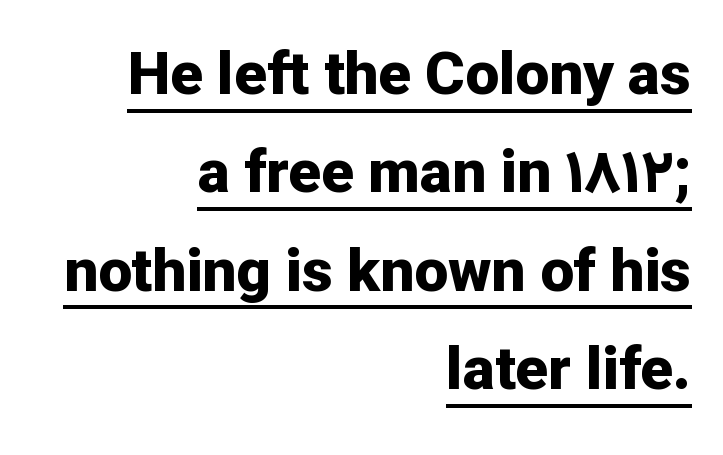
{"serif": "no", "italic": "no", "bold": "yes", "weight": "bold", "width": "normal", "stroke_contrast": "low", "x_height": "medium", "monospaced": "no", "underline": "yes", "align": "right", "line_spacing": "normal", "line_spacing_ratio": 1.64, "letter_spacing": "normal", "letter_spacing_em": 0.0, "glyph_px": 60}
